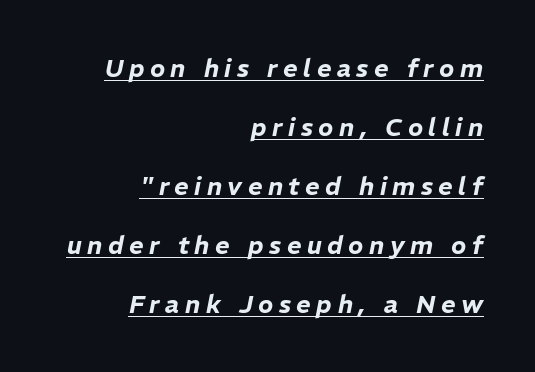
The image shows 25 px text type, italic (leaning right); set right-aligned, loose line spacing (2.36x), unusually wide letter spacing (+0.22 em), underlined.
